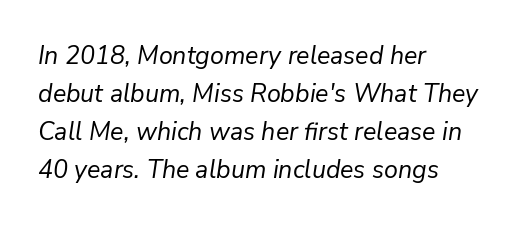
Plain, unruled lines of type. Regarding leading, the lines here are spaced in the standard way. Alignment: flush left. The face used here is rendered with its standard letterfit. Letters have the restrained weight of plain body copy at most. An italicized treatment has been applied to the whole sample.
